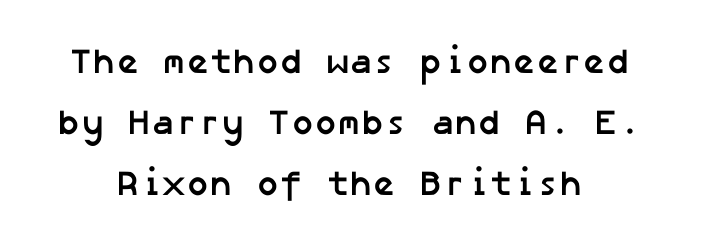
The lines are quadded center. The passage shown is typeset with a sans-serif family. Typesetter's note: full bold, strokes at maximum text heaviness. Has an underline been added? It has not. In terms of letterspacing, this is plain default setting.
